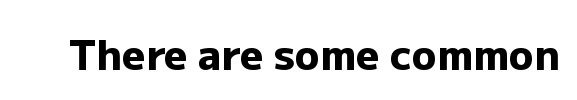
{"serif": "no", "italic": "no", "bold": "yes", "weight": "heavy", "width": "normal", "stroke_contrast": "low", "x_height": "medium", "monospaced": "no", "underline": "no", "letter_spacing": "normal", "letter_spacing_em": 0.0, "glyph_px": 41}
